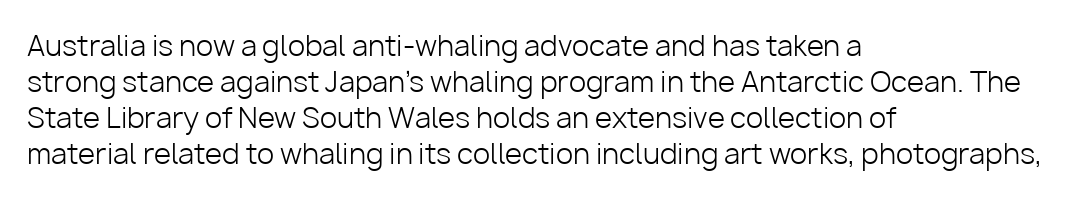
{"serif": "no", "italic": "no", "bold": "no", "weight": "light", "width": "normal", "stroke_contrast": "low", "x_height": "medium", "monospaced": "no", "underline": "no", "align": "left", "line_spacing": "normal", "line_spacing_ratio": 1.29, "letter_spacing": "normal", "letter_spacing_em": 0.0, "glyph_px": 28}
